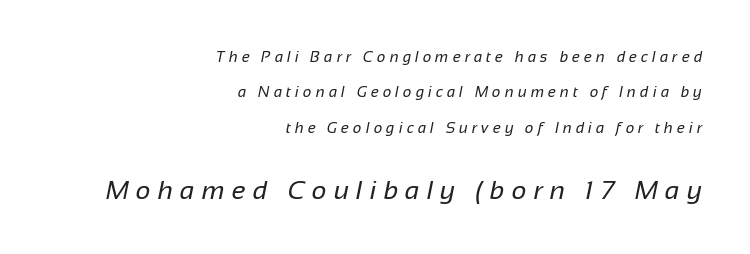
{"bold": "no", "underline": "no", "align": "right", "line_spacing": "loose", "line_spacing_ratio": 2.36, "letter_spacing": "wide", "letter_spacing_em": 0.27, "larger_block": "second", "size_ratio": 1.73, "glyph_px": 26}
